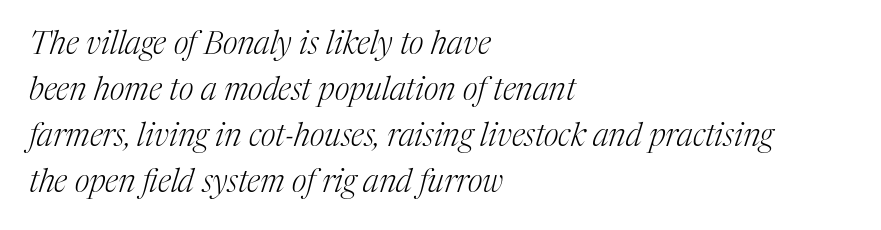
The image shows 32 px light serif type, italic (leaning right); set left-aligned, normal line spacing (1.44x), normal letter spacing, not underlined; medium stroke contrast and a medium x-height.
